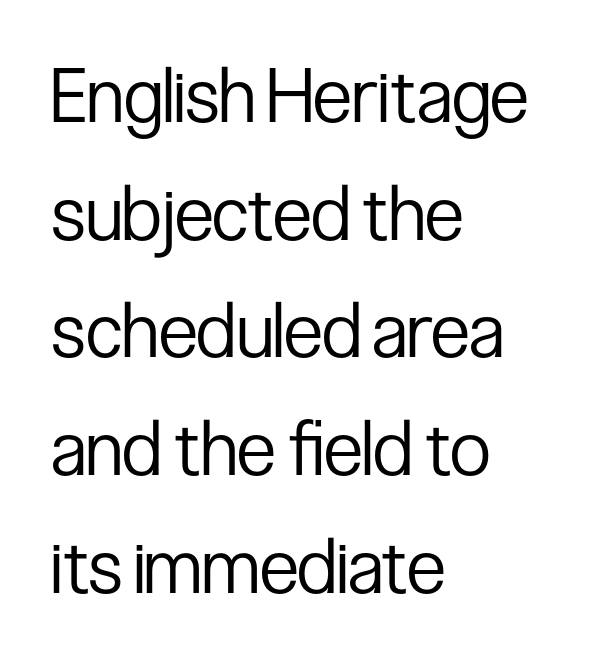
Q: Is the text bold? A: No.
Q: Is the text italic (slanted)? A: No, it is upright.
Q: Is the typeface a serif or a sans-serif typeface? A: Sans-serif.
Q: Is the text underlined? A: No.
Q: How is the paragraph aligned? A: Left-aligned.
Q: Is the spacing between letters normal or unusually wide? A: Normal.
Q: Is the spacing between lines tight, normal or loose? A: Normal.
Q: Width (condensed, normal, or wide)? A: Condensed.
Q: Stroke contrast? A: Low.
Q: x-height? A: Medium.
Q: Monospaced? A: No.
